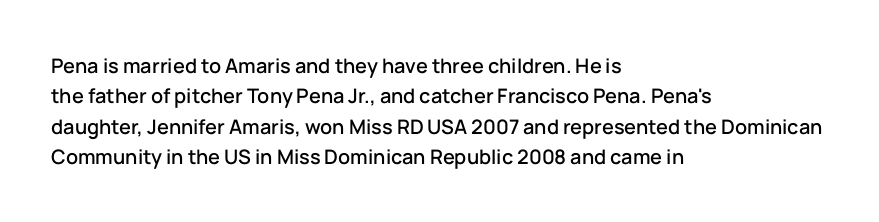
The image shows 20 px text type, upright; set left-aligned, normal line spacing (1.52x), normal letter spacing, not underlined.
